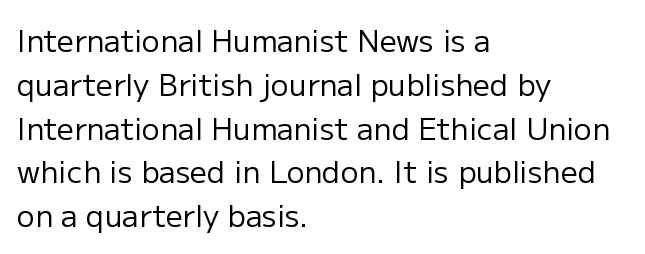
The lines are quadded left. The letters advance in unequal steps, a hallmark of proportional type. Tracking value appears to be zero — textbook default spacing. Compared with a typical body face, this is equally light or lighter still. Tall strokes in this sample are plumb rather than angled.
